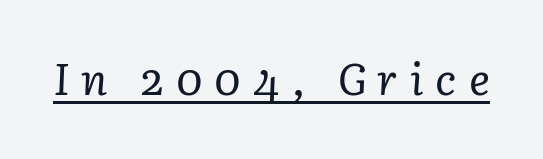
Q: Is the text bold? A: No.
Q: Is the text italic (slanted)? A: Yes, it leans right by about 3 degrees.
Q: Is the typeface a serif or a sans-serif typeface? A: Serif.
Q: Is the text underlined? A: Yes.
Q: Is the spacing between letters normal or unusually wide? A: Unusually wide.
Q: Width (condensed, normal, or wide)? A: Normal.
Q: Stroke contrast? A: Low.
Q: x-height? A: Medium.
Q: Monospaced? A: No.
